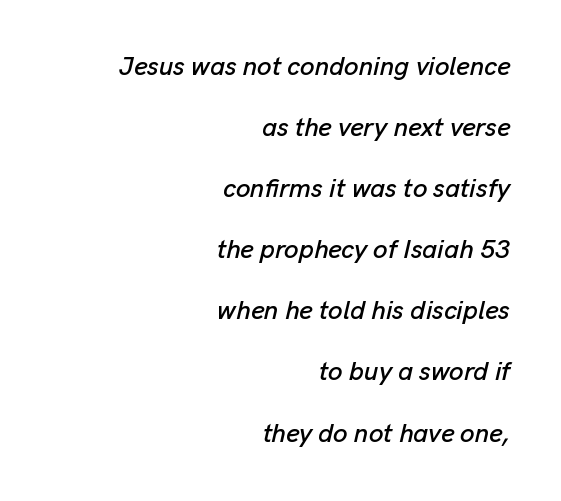
{"italic": "yes", "lean": "right", "slant_degrees": 13, "underline": "no", "align": "right", "line_spacing": "loose", "line_spacing_ratio": 2.35, "letter_spacing": "normal", "letter_spacing_em": 0.0, "glyph_px": 26}
